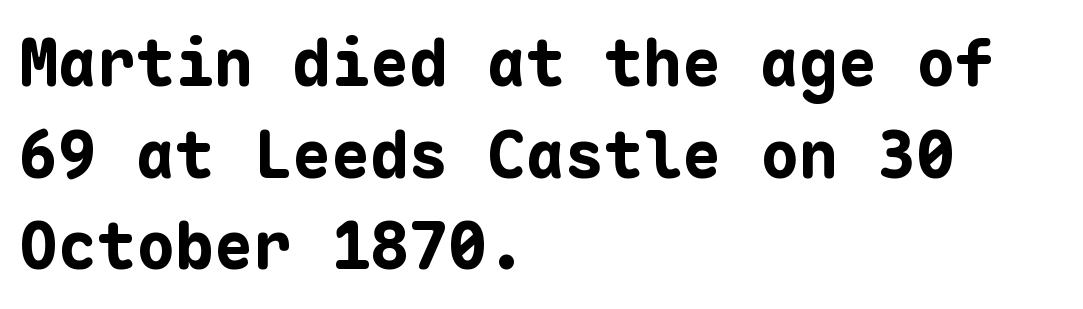
Italic? Not at all — the glyphs are vertical. These lines carry a lot of weight — the face is fully bold. The vertical gap from one line to the next is medium. You can tell from the bare stems that sans-serif type was used. The passage is arranged the way most books set body copy — flush left.
